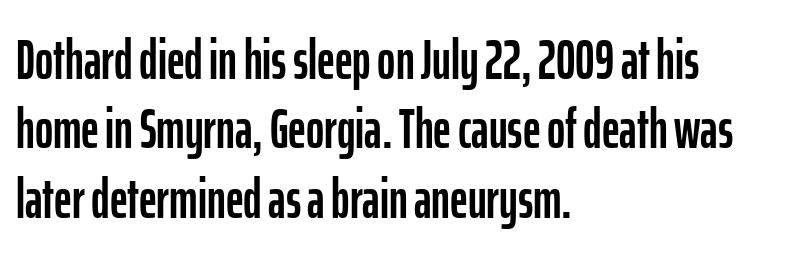
{"serif": "no", "italic": "no", "width": "condensed", "stroke_contrast": "low", "x_height": "medium", "monospaced": "no", "underline": "no", "align": "left", "line_spacing": "normal", "line_spacing_ratio": 1.26, "letter_spacing": "normal", "letter_spacing_em": 0.0, "glyph_px": 55}
